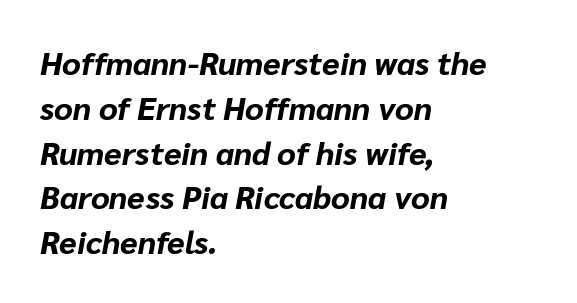
The image shows 32 px bold type, italic (leaning right); set left-aligned, normal line spacing (1.4x), normal letter spacing, not underlined; low stroke contrast and a medium x-height.
